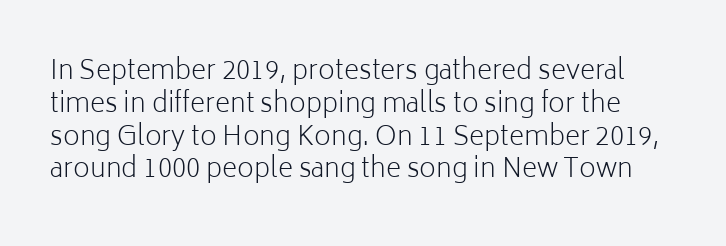
Q: Is the text bold? A: No.
Q: Is the text italic (slanted)? A: No, it is upright.
Q: Is the text underlined? A: No.
Q: Is the spacing between letters normal or unusually wide? A: Normal.
Q: Is the spacing between lines tight, normal or loose? A: Normal.
